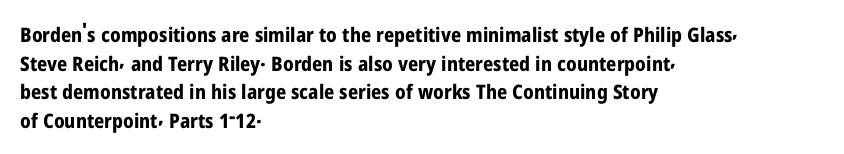
{"italic": "no", "bold": "yes", "underline": "no", "align": "left", "line_spacing": "normal", "line_spacing_ratio": 1.43, "letter_spacing": "normal", "letter_spacing_em": 0.0, "glyph_px": 20}
